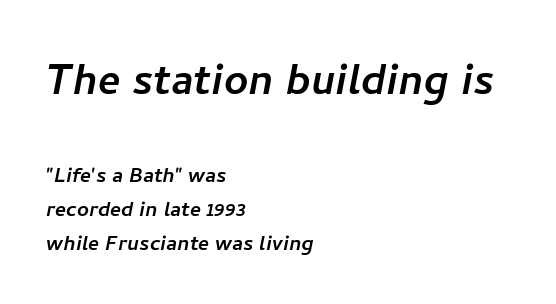
The image shows 53 px sans-serif type; set left-aligned, normal line spacing (1.31x), normal letter spacing, not underlined; the first (top) block is 2.04x larger; low stroke contrast and a medium x-height.
